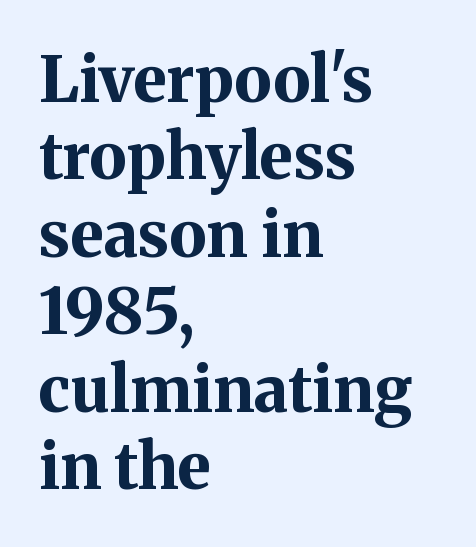
{"serif": "yes", "italic": "no", "bold": "yes", "weight": "bold", "width": "normal", "stroke_contrast": "medium", "x_height": "medium", "monospaced": "no", "underline": "no", "align": "left", "line_spacing_ratio": 1.21, "letter_spacing": "normal", "letter_spacing_em": 0.0, "glyph_px": 64}
